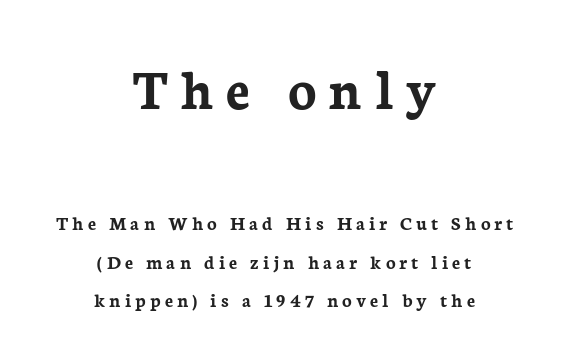
Q: Is the text bold? A: Yes.
Q: Is the text italic (slanted)? A: No, it is upright.
Q: Is the typeface a serif or a sans-serif typeface? A: Serif.
Q: Is the text underlined? A: No.
Q: How is the paragraph aligned? A: Centered.
Q: Is the spacing between letters normal or unusually wide? A: Unusually wide.
Q: Is the spacing between lines tight, normal or loose? A: Loose.
Q: Which block of text is set in a larger size, the first (top) or the second (bottom)? A: The first (top) one.
Q: Width (condensed, normal, or wide)? A: Normal.
Q: Stroke contrast? A: Low.
Q: x-height? A: Medium.
Q: Monospaced? A: No.
